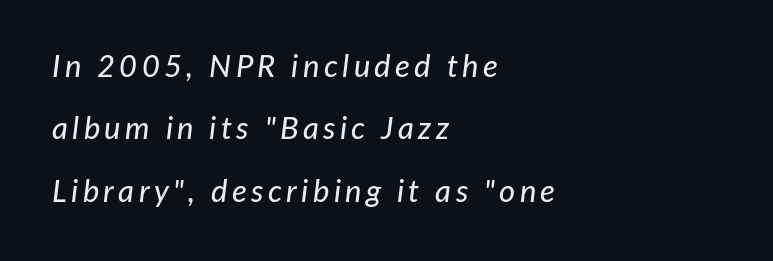
The image shows 31 px text type, italic (leaning right); set left-aligned, loose line spacing (2.01x), not underlined; low stroke contrast and a medium x-height.
